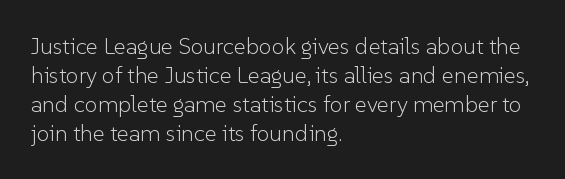
The image shows 23 px text type, upright; set left-aligned, normal line spacing (1.26x), normal letter spacing, not underlined.
